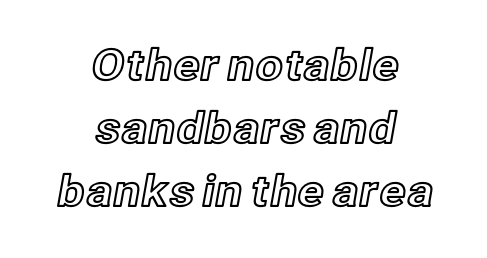
Honestly, the letter spacing is just normal — you wouldn't notice it. Do the characters align in a grid? No, the font is proportional. The glyphs are unaccompanied by any horizontal stroke below them. The typesetter chose a symmetrical, centered arrangement here. A normal amount of white space separates one row of letters from the next.
